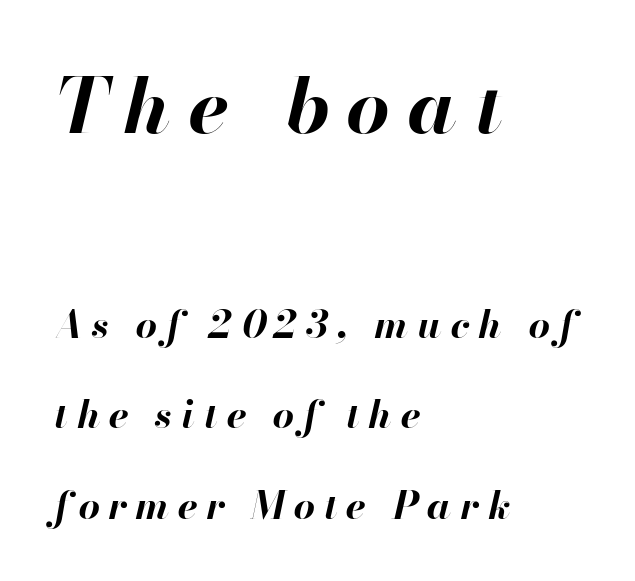
Q: Is the text bold? A: Yes.
Q: Is the text italic (slanted)? A: Yes, it leans right by about 13 degrees.
Q: Is the text underlined? A: No.
Q: How is the paragraph aligned? A: Left-aligned.
Q: Is the spacing between letters normal or unusually wide? A: Unusually wide.
Q: Is the spacing between lines tight, normal or loose? A: Loose.
Q: Which block of text is set in a larger size, the first (top) or the second (bottom)? A: The first (top) one.
Q: Width (condensed, normal, or wide)? A: Normal.
Q: Stroke contrast? A: High.
Q: x-height? A: Small.
Q: Monospaced? A: No.
